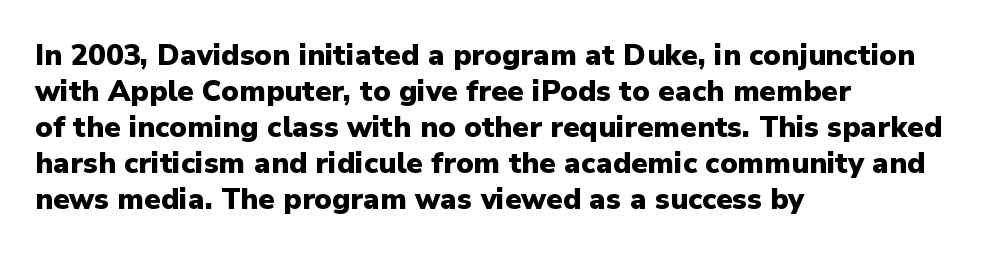
Q: Is the text bold? A: Yes.
Q: Is the text italic (slanted)? A: No, it is upright.
Q: Is the typeface a serif or a sans-serif typeface? A: Sans-serif.
Q: Is the text underlined? A: No.
Q: How is the paragraph aligned? A: Left-aligned.
Q: Is the spacing between letters normal or unusually wide? A: Normal.
Q: Width (condensed, normal, or wide)? A: Normal.
Q: Stroke contrast? A: Low.
Q: x-height? A: Medium.
Q: Monospaced? A: No.
